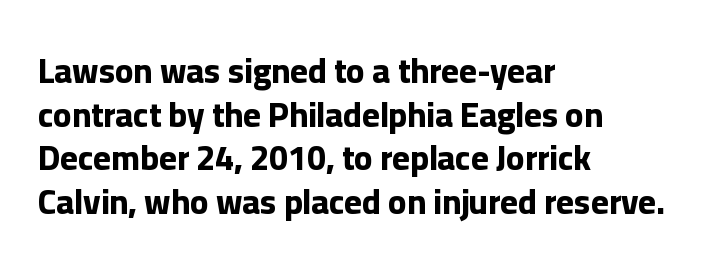
Q: Is the text bold? A: Yes.
Q: Is the text italic (slanted)? A: No, it is upright.
Q: Is the typeface a serif or a sans-serif typeface? A: Sans-serif.
Q: Is the text underlined? A: No.
Q: How is the paragraph aligned? A: Left-aligned.
Q: Is the spacing between letters normal or unusually wide? A: Normal.
Q: Is the spacing between lines tight, normal or loose? A: Normal.
Q: Width (condensed, normal, or wide)? A: Normal.
Q: Stroke contrast? A: Low.
Q: x-height? A: Medium.
Q: Monospaced? A: No.
